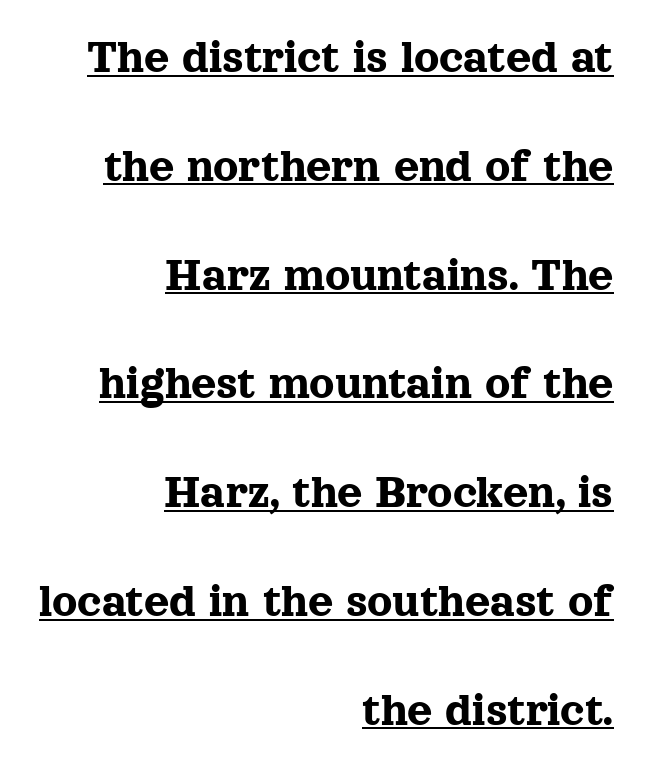
The image shows 49 px serif type, upright; set right-aligned, loose line spacing (2.22x), normal letter spacing, underlined; a medium x-height.
